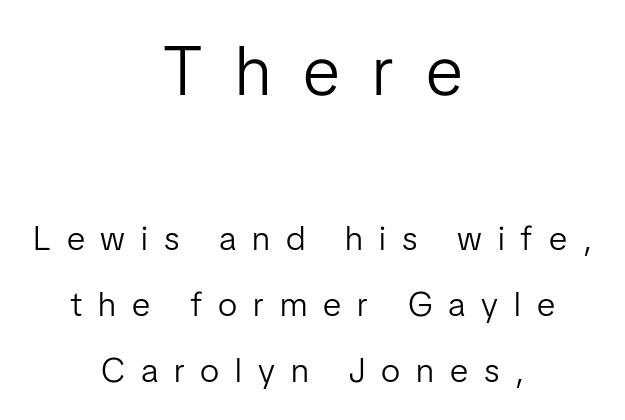
{"serif": "no", "italic": "no", "bold": "no", "weight": "light", "width": "normal", "stroke_contrast": "low", "x_height": "medium", "monospaced": "no", "underline": "no", "align": "center", "line_spacing": "loose", "line_spacing_ratio": 1.95, "letter_spacing": "wide", "letter_spacing_em": 0.47, "larger_block": "first", "size_ratio": 2.03, "glyph_px": 69}
